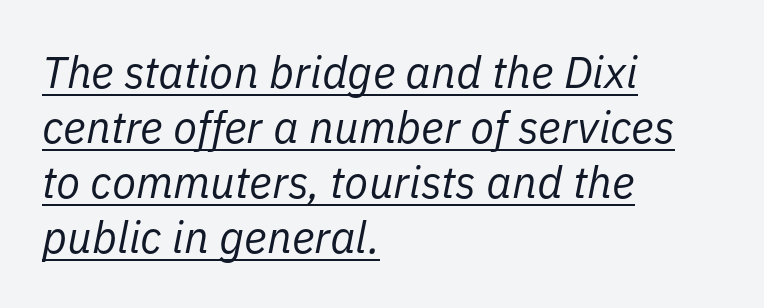
Every row of glyphs begins at an identical x-position on the left. The rendering uses natural spacing where letterforms have individual widths. The axis of the letterforms is tilted away from vertical. The strokes carry an ordinary text weight at most. Vertically, the passage feels balanced, rows spaced as you'd expect.
